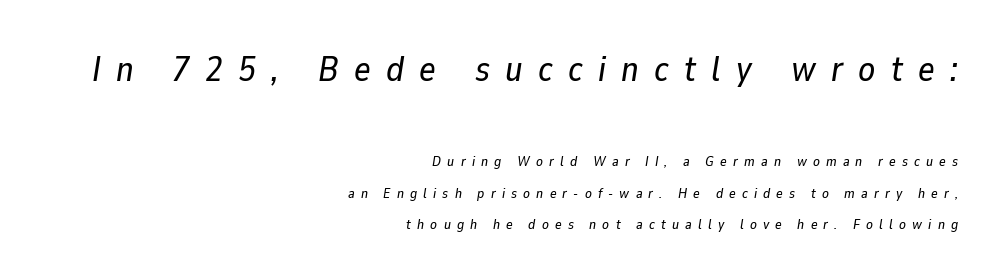
Q: Is the text italic (slanted)? A: Yes, it leans right by about 9 degrees.
Q: Is the text underlined? A: No.
Q: How is the paragraph aligned? A: Right-aligned.
Q: Is the spacing between letters normal or unusually wide? A: Unusually wide.
Q: Is the spacing between lines tight, normal or loose? A: Loose.
Q: Which block of text is set in a larger size, the first (top) or the second (bottom)? A: The first (top) one.
Q: Width (condensed, normal, or wide)? A: Normal.
Q: Stroke contrast? A: Low.
Q: x-height? A: Medium.
Q: Monospaced? A: No.
